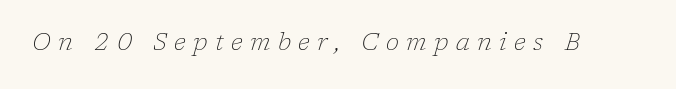
The image shows 24 px text type, italic (leaning right); set unusually wide letter spacing (+0.31 em), not underlined.
